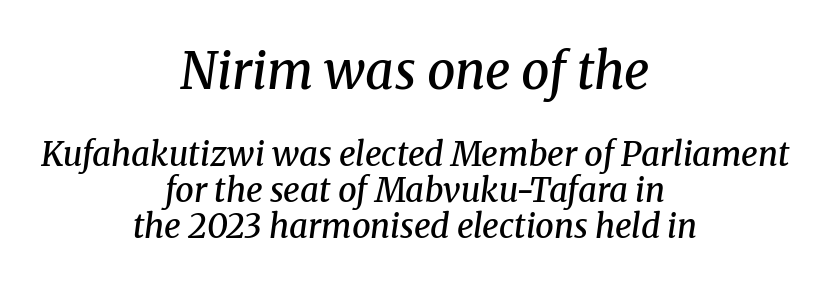
The image shows 50 px semibold serif type, italic (leaning right); set centered, tight line spacing (1.09x), normal letter spacing, not underlined; the first (top) block is 1.52x larger; medium stroke contrast and a medium x-height.
